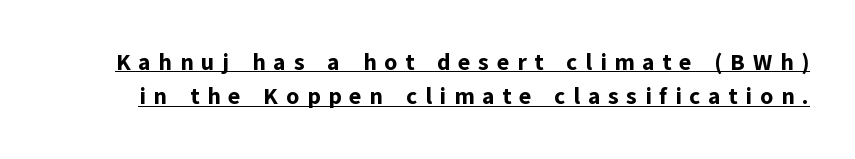
Caption: bold face, heavy strokes. Every stem runs plumb, perpendicular to the baseline. Notice how descenders clear the ascenders below comfortably — that's standard leading. In terms of letterspacing, this is a distinctly airy, spread setting. The typesetter has applied underlining to the passage shown.
